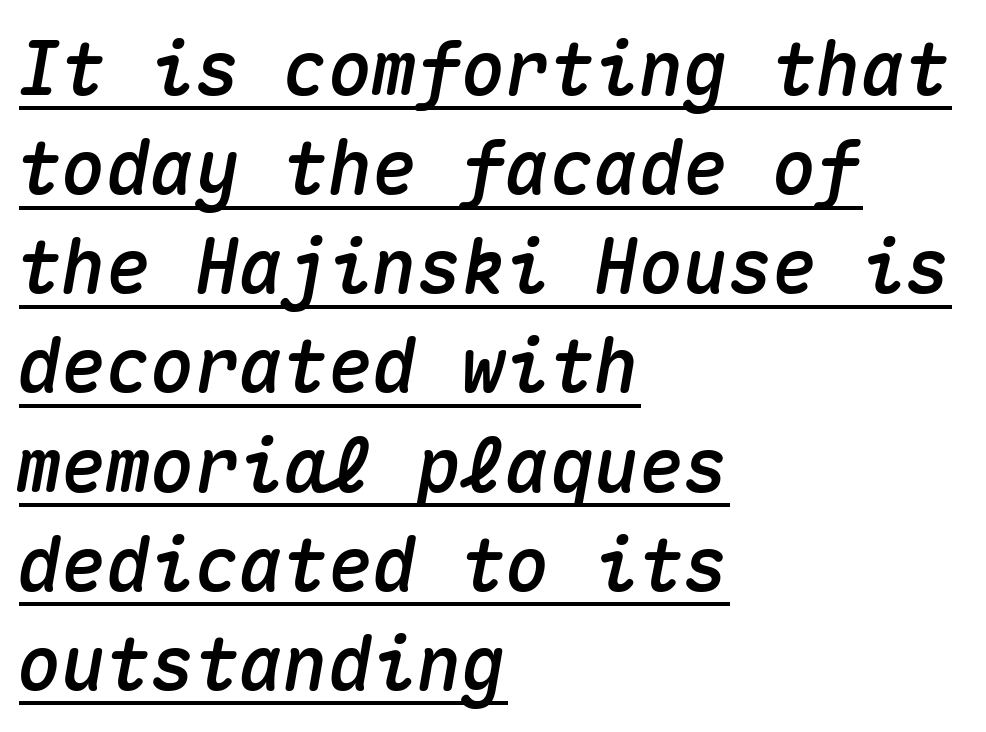
The image shows 74 px text type, italic (leaning right), monospaced; set left-aligned, normal line spacing (1.34x), normal letter spacing, underlined; medium stroke contrast and a medium x-height.
